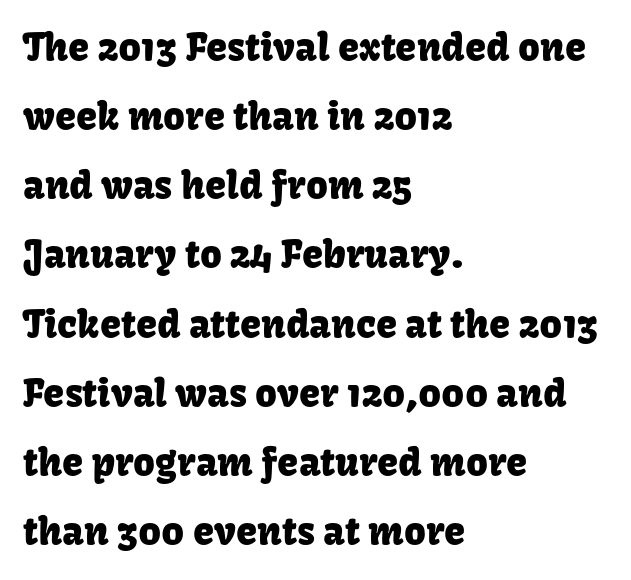
Q: Is the text italic (slanted)? A: No, it is upright.
Q: Is the typeface a serif or a sans-serif typeface? A: Sans-serif.
Q: Is the text underlined? A: No.
Q: How is the paragraph aligned? A: Left-aligned.
Q: Is the spacing between letters normal or unusually wide? A: Normal.
Q: Width (condensed, normal, or wide)? A: Normal.
Q: Stroke contrast? A: Low.
Q: x-height? A: Medium.
Q: Monospaced? A: No.
